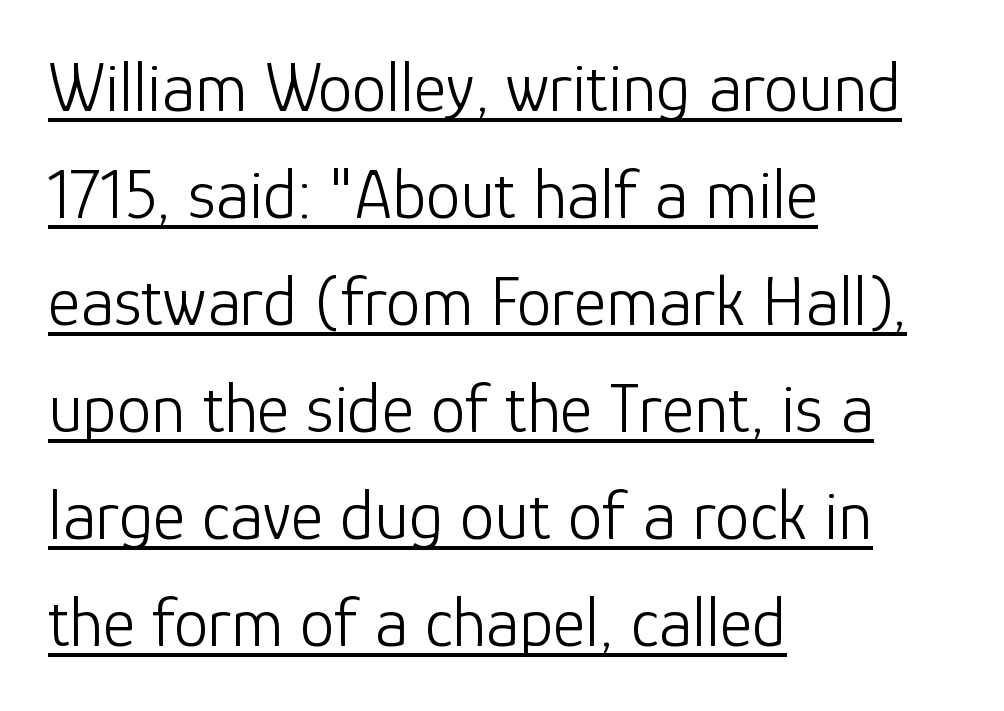
The setting favours the left margin, as ordinary paragraphs usually do. Caption: face not bold, strokes unweighted. Is this a fixed-width face? No — the glyphs have proportional, varying widths. Characters follow at the spacing the type designer built in. Posture: upright roman. Vertically, the passage feels balanced, rows spaced as you'd expect.
